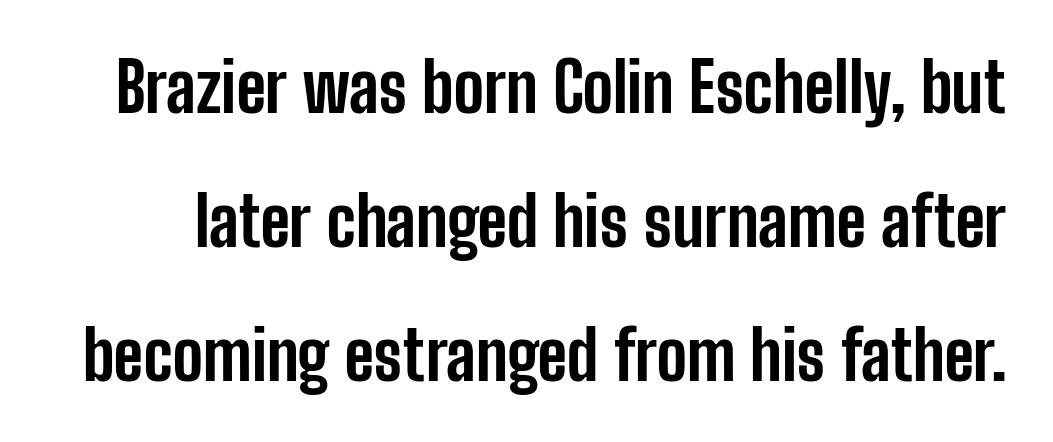
The image shows 68 px bold, condensed sans-serif type, upright; set loose line spacing (1.97x), normal letter spacing, not underlined; low stroke contrast and a medium x-height.
